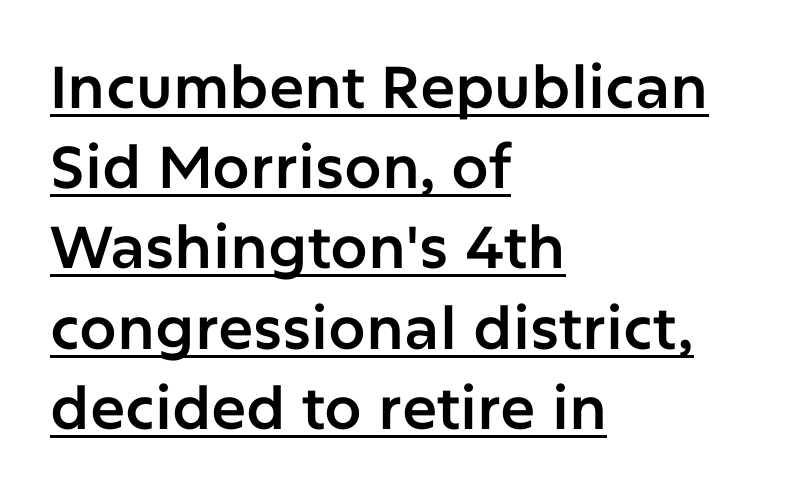
The rendering uses natural spacing where letterforms have individual widths. Quick note: underline on. Grotesque or geometric, the face here clearly has no serifs. The line-height multiplier appears to be the usual default. This sample uses plain, unmodified letter spacing.
